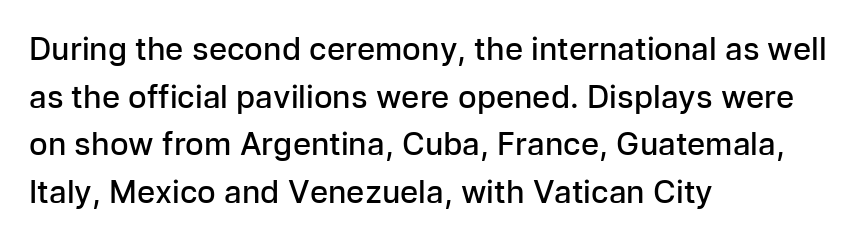
Q: Is the text bold? A: Semi-bold.
Q: Is the text italic (slanted)? A: No, it is upright.
Q: Is the typeface a serif or a sans-serif typeface? A: Sans-serif.
Q: Is the text underlined? A: No.
Q: How is the paragraph aligned? A: Left-aligned.
Q: Is the spacing between letters normal or unusually wide? A: Normal.
Q: Is the spacing between lines tight, normal or loose? A: Normal.
Q: Width (condensed, normal, or wide)? A: Normal.
Q: Stroke contrast? A: Low.
Q: x-height? A: Medium.
Q: Monospaced? A: No.
